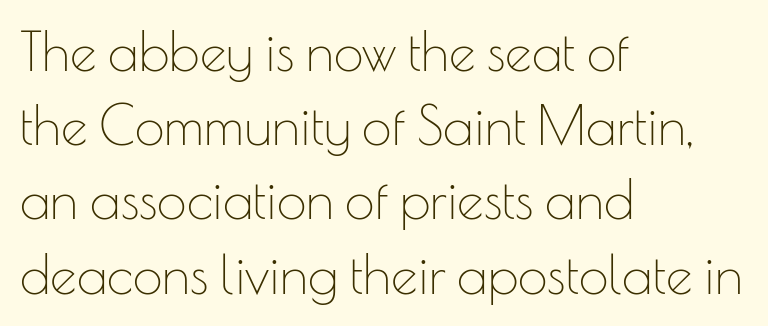
{"serif": "no", "italic": "no", "bold": "no", "weight": "thin", "width": "normal", "stroke_contrast": "low", "x_height": "small", "monospaced": "no", "underline": "no", "align": "left", "line_spacing": "normal", "line_spacing_ratio": 1.4, "letter_spacing": "normal", "letter_spacing_em": 0.0, "glyph_px": 53}
